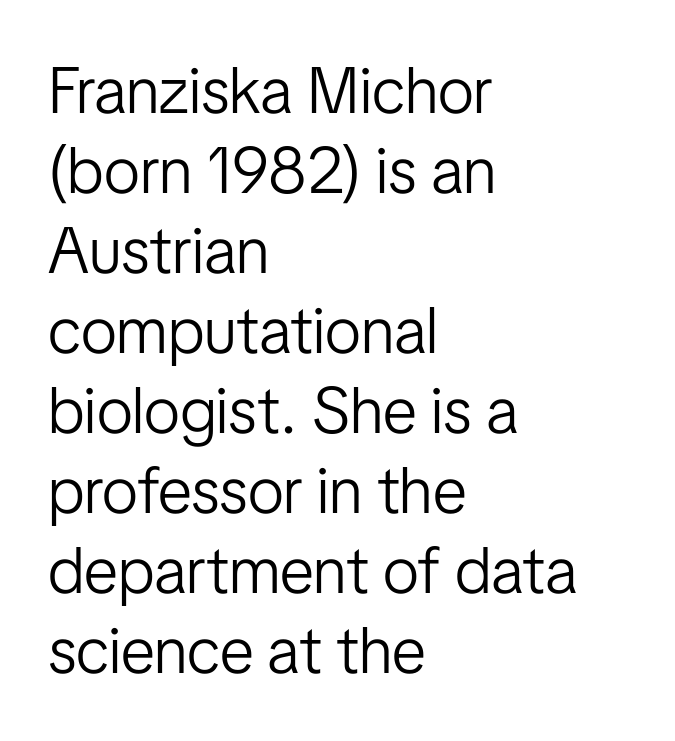
{"serif": "no", "italic": "no", "bold": "no", "weight": "light", "width": "condensed", "stroke_contrast": "low", "x_height": "medium", "monospaced": "no", "underline": "no", "align": "left", "line_spacing_ratio": 1.23, "letter_spacing": "normal", "letter_spacing_em": 0.0, "glyph_px": 65}
